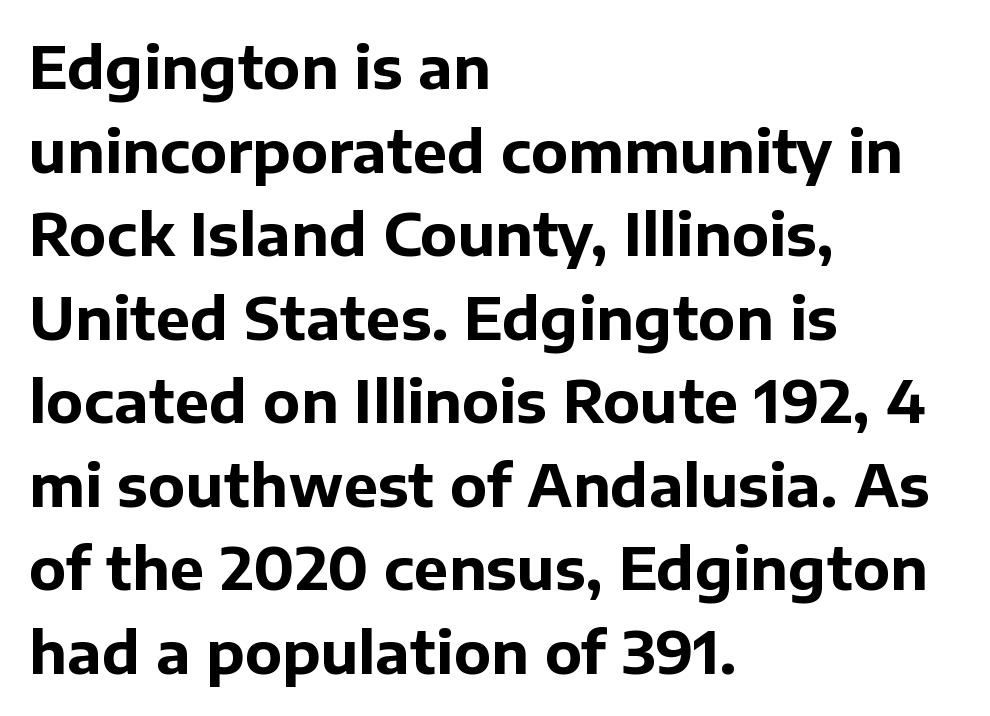
The image shows 58 px bold sans-serif type, upright; set left-aligned, normal line spacing (1.44x), normal letter spacing, not underlined; low stroke contrast and a medium x-height.
